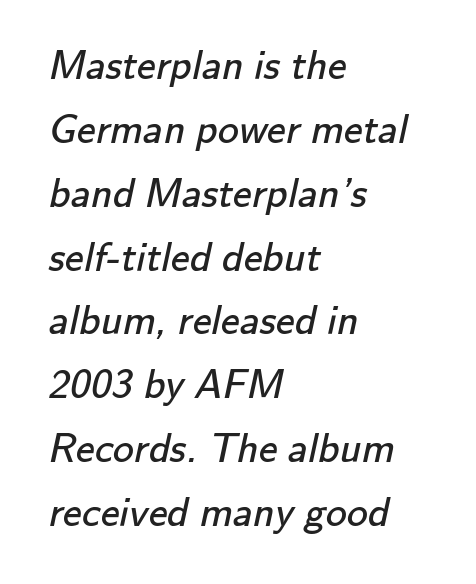
The image shows 42 px regular-weight sans-serif type; set left-aligned, normal line spacing (1.52x), normal letter spacing, not underlined; low stroke contrast and a small x-height.
